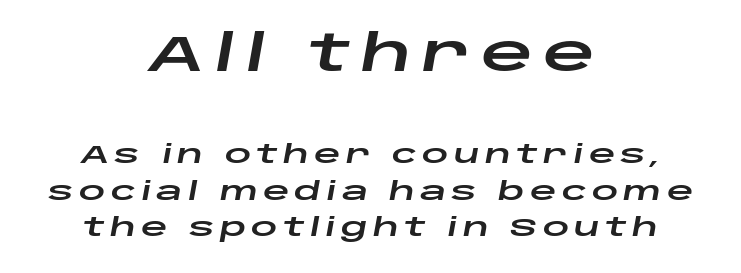
The image shows 51 px wide type, italic (leaning right); set centered, normal line spacing (1.4x), unusually wide letter spacing (+0.2 em), not underlined; the first (top) block is 1.96x larger; low stroke contrast and a large x-height.
